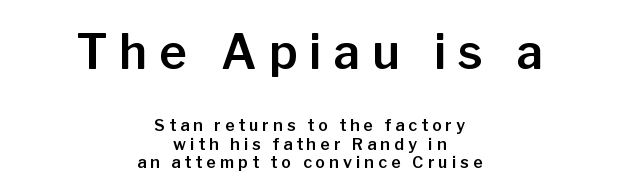
{"serif": "no", "italic": "no", "width": "normal", "stroke_contrast": "low", "x_height": "medium", "monospaced": "no", "underline": "no", "align": "center", "line_spacing_ratio": 1.16, "letter_spacing": "wide", "letter_spacing_em": 0.26, "larger_block": "first", "size_ratio": 2.94, "glyph_px": 47}
